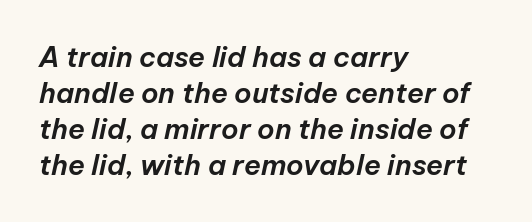
Q: Is the text italic (slanted)? A: Yes, it leans right by about 12 degrees.
Q: Is the text underlined? A: No.
Q: How is the paragraph aligned? A: Left-aligned.
Q: Is the spacing between letters normal or unusually wide? A: Normal.
Q: Is the spacing between lines tight, normal or loose? A: Normal.
Q: Width (condensed, normal, or wide)? A: Normal.
Q: Stroke contrast? A: Low.
Q: x-height? A: Medium.
Q: Monospaced? A: No.
